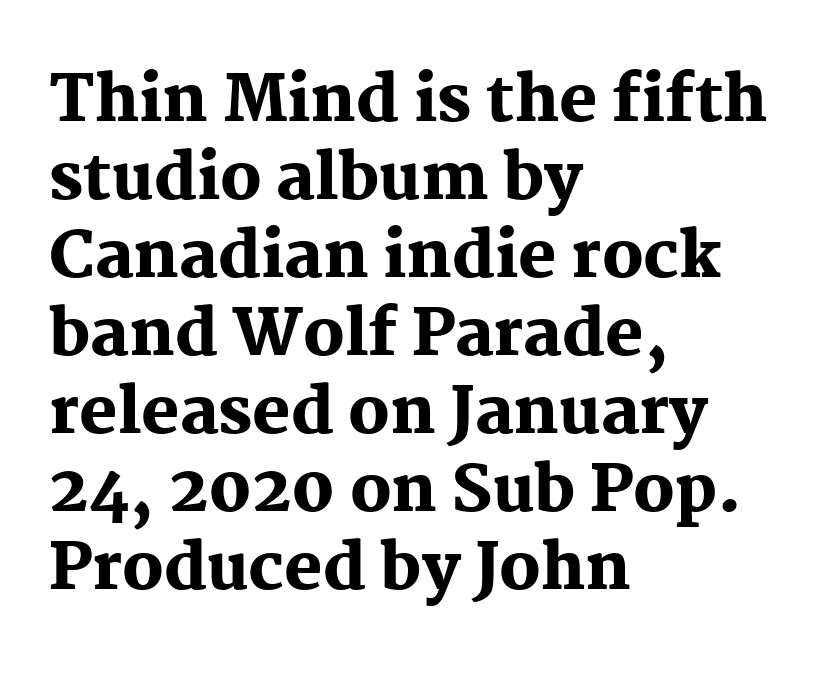
The image shows 64 px heavy serif type, upright; set left-aligned, line spacing 1.22x, normal letter spacing, not underlined; medium stroke contrast and a medium x-height.
